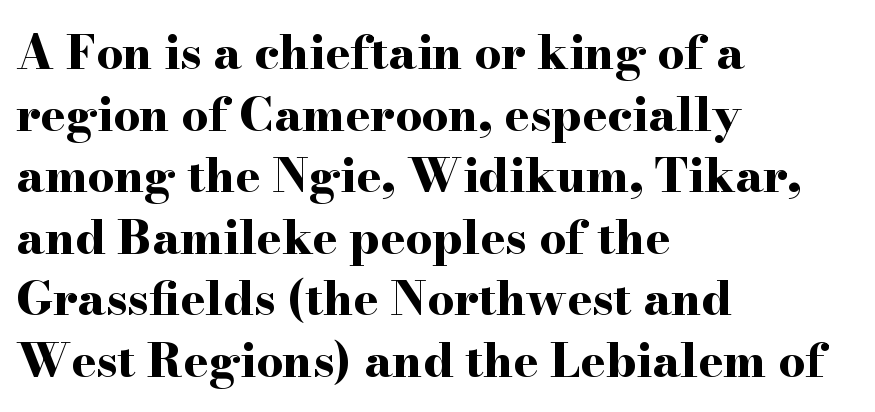
Anything drawn beneath the words? Only blank space. Typesetter's note: full bold, strokes at maximum text heaviness. The tracking reads as untouched default to a designer's eye. Is this a fixed-width face? No — the glyphs have proportional, varying widths. Style check: upright. Check where the strokes stop: tiny serifs finish them off.
